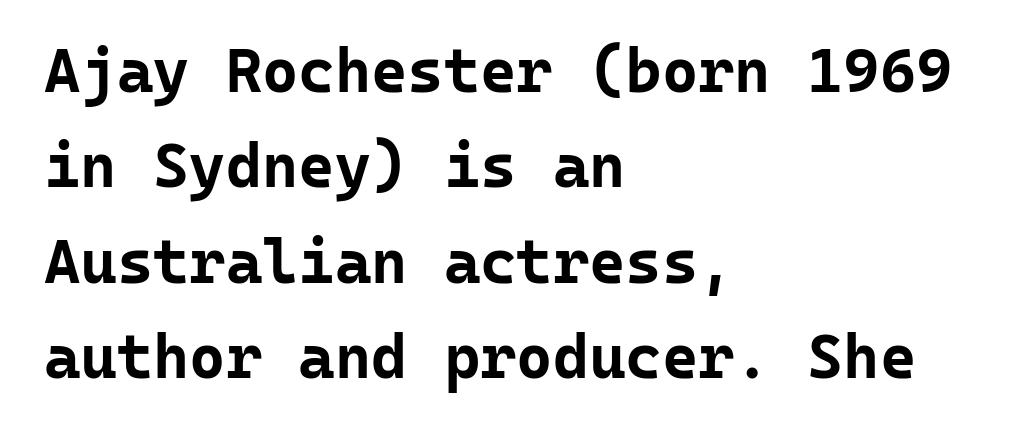
The image shows 62 px bold sans-serif type, upright, monospaced; set left-aligned, normal line spacing (1.54x), normal letter spacing, not underlined; low stroke contrast and a medium x-height.
